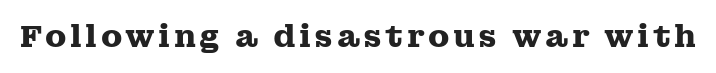
The image shows 31 px heavy, wide serif type, upright; set not underlined; medium stroke contrast and a medium x-height.
